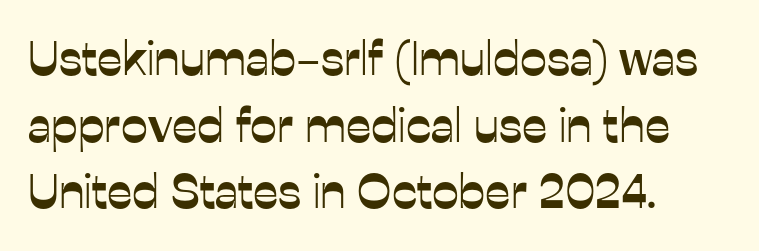
Q: Is the text italic (slanted)? A: No, it is upright.
Q: Is the typeface a serif or a sans-serif typeface? A: Sans-serif.
Q: Is the text underlined? A: No.
Q: How is the paragraph aligned? A: Left-aligned.
Q: Is the spacing between letters normal or unusually wide? A: Normal.
Q: Is the spacing between lines tight, normal or loose? A: Normal.
Q: Width (condensed, normal, or wide)? A: Normal.
Q: Stroke contrast? A: Low.
Q: x-height? A: Medium.
Q: Monospaced? A: No.
